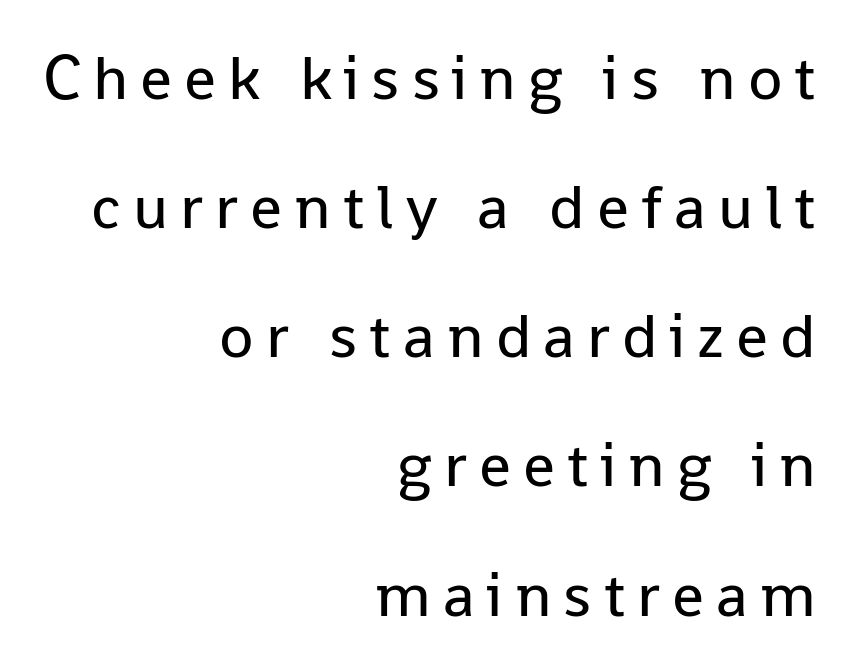
The image shows 63 px regular-weight sans-serif type, upright; set right-aligned, loose line spacing (2.05x), not underlined; low stroke contrast and a medium x-height.
